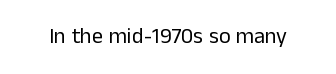
The image shows 22 px text type, upright; set normal letter spacing, not underlined.
